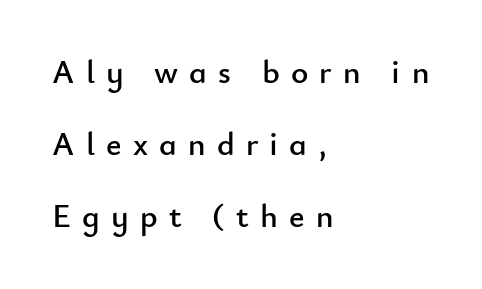
Vertical strokes here are truly vertical. The lines are quadded left. The foot of each line stays bare and open. What stands out about the letter spacing? Its width — letters are far apart. A typesetter would call this leading open, well beyond the default. The face used here is proportionally spaced, like ordinary book or web type.
